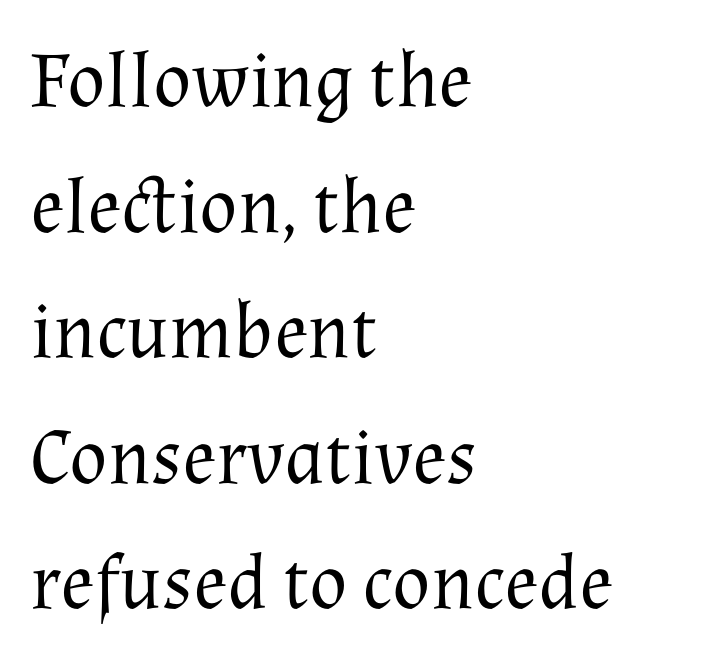
{"serif": "yes", "italic": "no", "bold": "no", "weight": "regular", "width": "normal", "stroke_contrast": "medium", "x_height": "medium", "monospaced": "no", "underline": "no", "align": "left", "line_spacing": "normal", "line_spacing_ratio": 1.59, "letter_spacing": "normal", "letter_spacing_em": 0.0, "glyph_px": 79}
